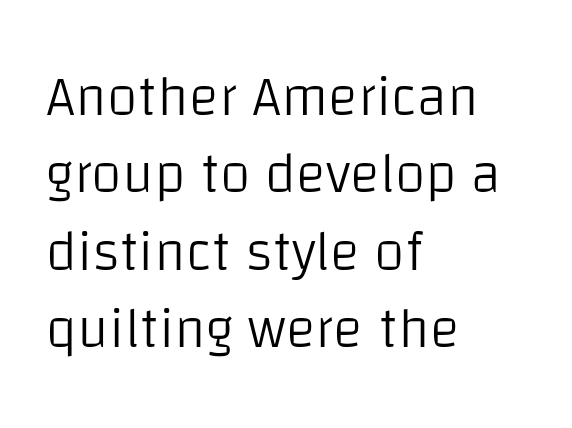
Q: Is the text bold? A: No.
Q: Is the text italic (slanted)? A: No, it is upright.
Q: Is the typeface a serif or a sans-serif typeface? A: Sans-serif.
Q: Is the text underlined? A: No.
Q: How is the paragraph aligned? A: Left-aligned.
Q: Is the spacing between letters normal or unusually wide? A: Normal.
Q: Is the spacing between lines tight, normal or loose? A: Normal.
Q: Width (condensed, normal, or wide)? A: Normal.
Q: Stroke contrast? A: Low.
Q: x-height? A: Large.
Q: Monospaced? A: No.
